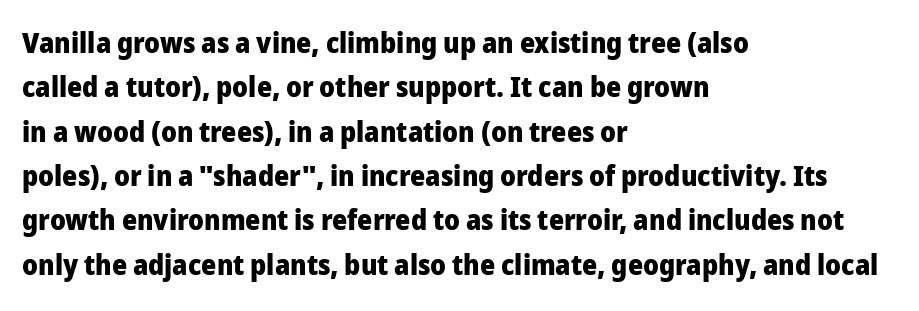
The image shows 29 px heavy sans-serif type, upright; set left-aligned, normal line spacing (1.53x), normal letter spacing, not underlined; low stroke contrast and a medium x-height.
